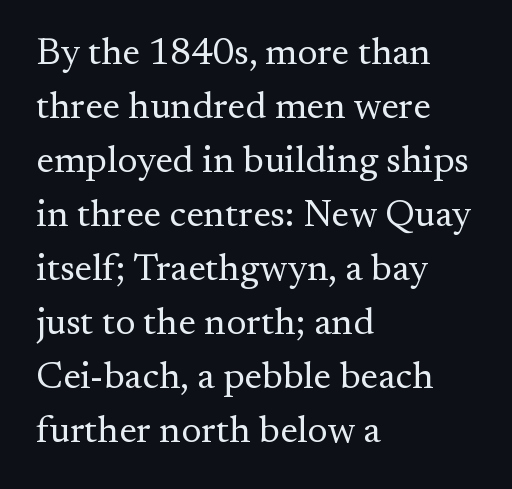
Between one letter and the next there's only the usual sliver of space. Typographically, this falls in the serif category. Notice how the stems are strictly vertical — no italics here. A clean baseline with only descenders dipping below it.
